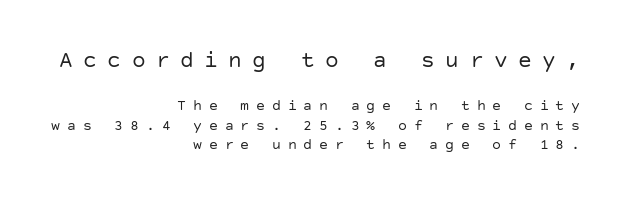
The image shows 23 px text type, upright; set right-aligned, normal line spacing (1.3x), unusually wide letter spacing (+0.45 em), not underlined; the first (top) block is 1.53x larger.
